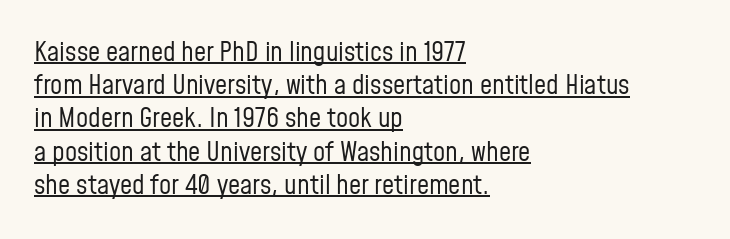
The image shows 27 px text type, upright; set left-aligned, line spacing 1.23x, normal letter spacing, underlined.
